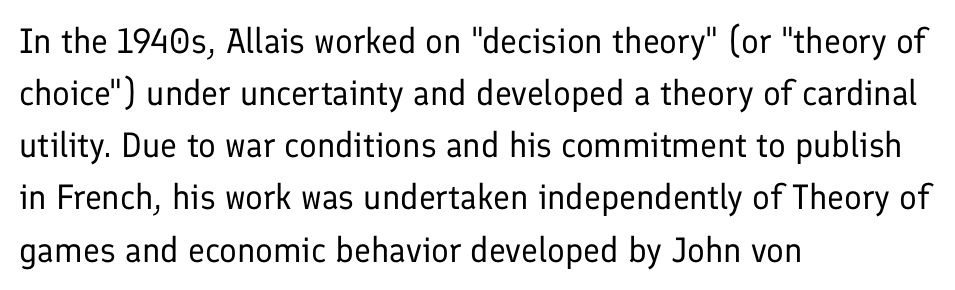
Regular leading. A bare baseline throughout the passage. Is the stroke heavy? The answer is a plain regular-or-lighter. Look at the tracking — it's just the regular setting, nothing added. Classification — sans serif.
